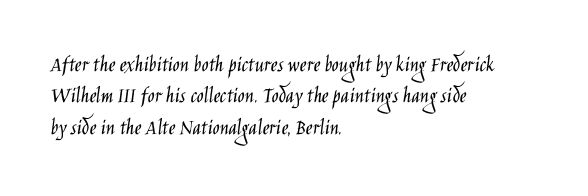
One glance says typical: line gaps are just what's usual. What stands out about the letter spacing? Nothing — it is the standard amount. This reads as an unemphasized weight, regular at the heaviest. The text block is weighted toward the left margin, trailing off unevenly rightward. Descender tails drop into unmarked territory.
